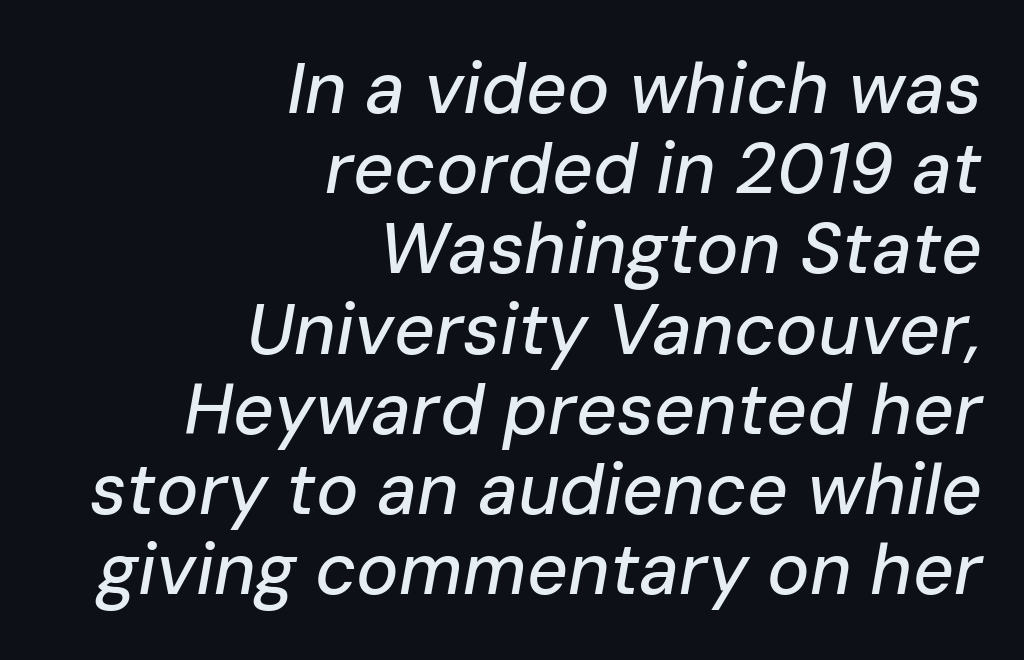
The image shows 71 px text type, italic (leaning right); set right-aligned, tight line spacing (1.13x), normal letter spacing, not underlined; low stroke contrast and a medium x-height.
